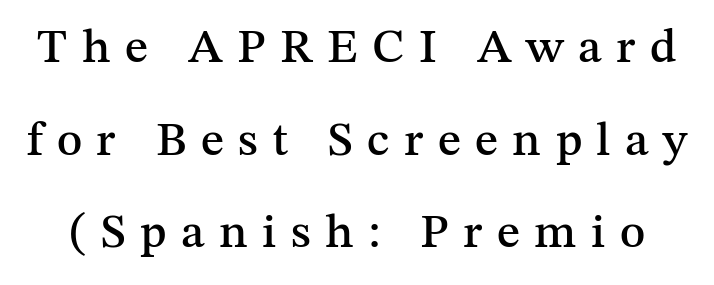
The gaps between neighbouring characters are conspicuously large. Underlining? Definitely not there. The letters advance in unequal steps, a hallmark of proportional type. Stroke terminals: seriffed.
